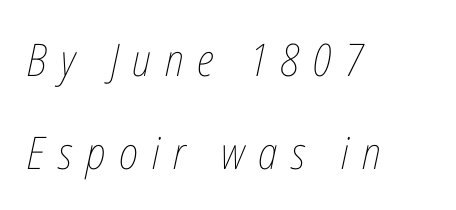
The image shows 45 px thin, condensed type, italic (leaning right); set left-aligned, loose line spacing (2.06x), unusually wide letter spacing (+0.3 em), not underlined; low stroke contrast and a medium x-height.
